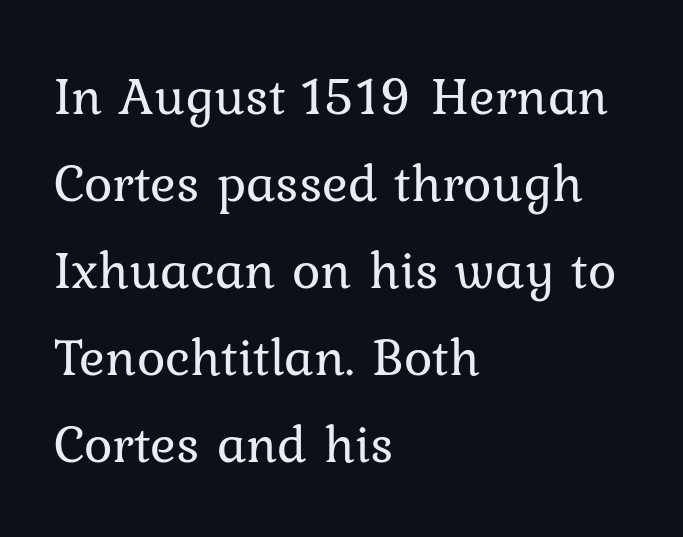
Q: Is the text bold? A: No.
Q: Is the text italic (slanted)? A: No, it is upright.
Q: Is the typeface a serif or a sans-serif typeface? A: Serif.
Q: Is the text underlined? A: No.
Q: How is the paragraph aligned? A: Left-aligned.
Q: Is the spacing between letters normal or unusually wide? A: Normal.
Q: Is the spacing between lines tight, normal or loose? A: Normal.
Q: Width (condensed, normal, or wide)? A: Normal.
Q: Stroke contrast? A: Low.
Q: x-height? A: Medium.
Q: Monospaced? A: No.
